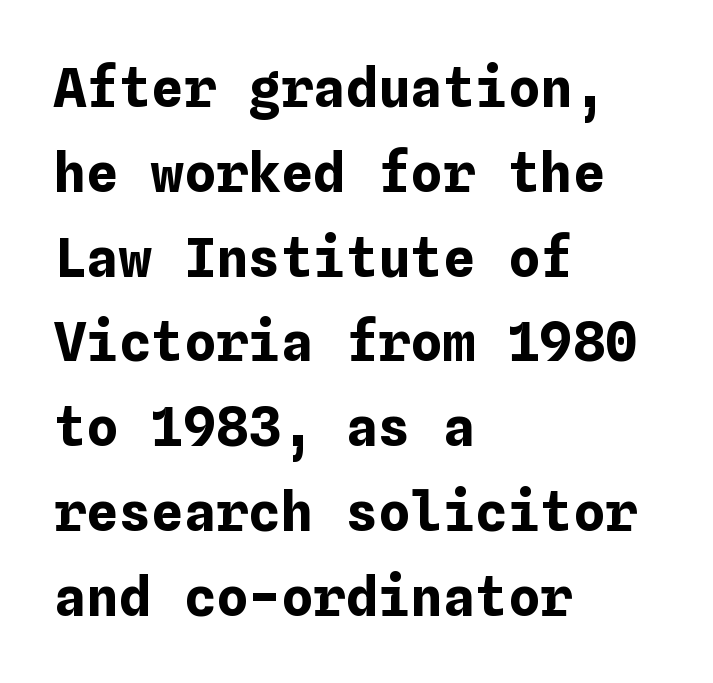
{"italic": "no", "bold": "yes", "weight": "bold", "width": "normal", "stroke_contrast": "low", "x_height": "medium", "underline": "no", "align": "left", "line_spacing": "normal", "line_spacing_ratio": 1.57, "letter_spacing": "normal", "letter_spacing_em": 0.0, "glyph_px": 54}
